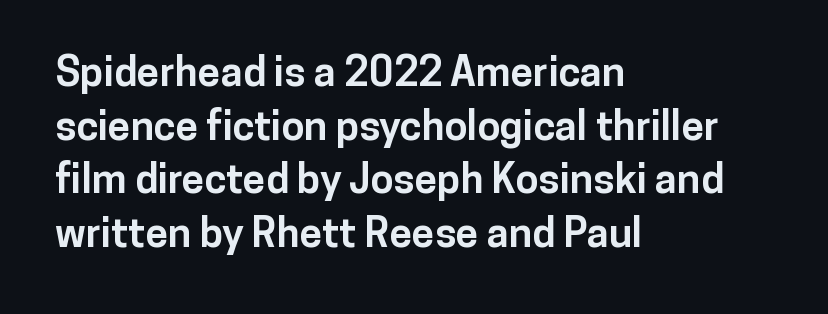
The image shows 41 px bold sans-serif type, upright; set left-aligned, normal line spacing (1.31x), normal letter spacing, not underlined; low stroke contrast and a medium x-height.
